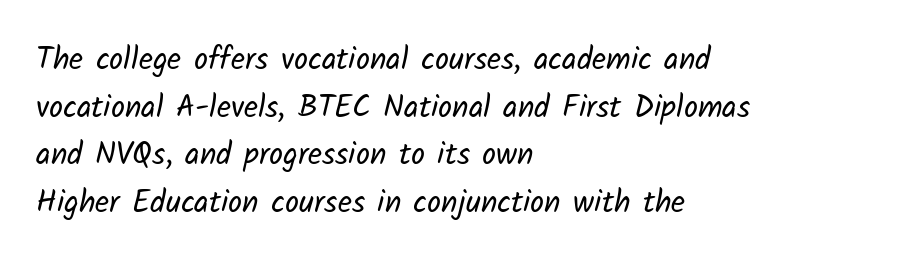
Weight class: somewhere from thin through regular. Each letter keeps its own natural width here, so spacing adapts to shape. The letters carry no serifs — their stems end cleanly without finishing strokes. Quick note: underline off. The passage is arranged the way most books set body copy — flush left.
